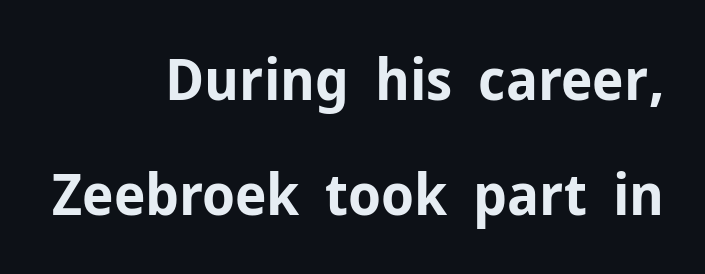
Caption: multi-line text, flush right, ragged left. If you measured baseline to baseline, you'd find a long distance. These lines keep a tight, regular rhythm from letter to letter. Words float on clear page, feet unadorned. Is this a sans? Yes — the strokes have no serifs. Vertical strokes here are truly vertical.
